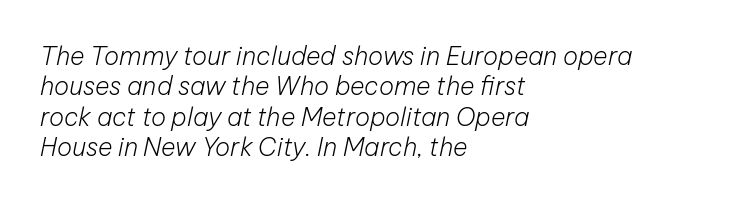
Q: Is the text bold? A: No.
Q: Is the text italic (slanted)? A: Yes, it leans right by about 12 degrees.
Q: Is the text underlined? A: No.
Q: How is the paragraph aligned? A: Left-aligned.
Q: Is the spacing between letters normal or unusually wide? A: Normal.
